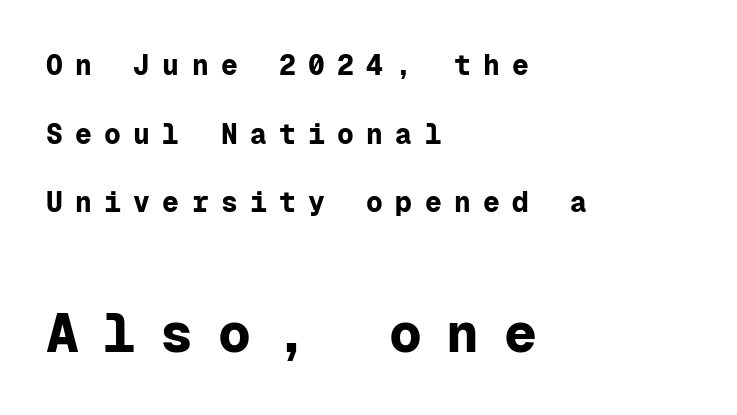
Teacher's note: observe the even left margin — that is flush-left alignment. Two sizes are in play, and the larger belongs to the second block. Is the letter spacing exaggerated? Yes — the characters are pushed far apart. Do the letters lean? They stand straight. The rendering uses typewriter-style spacing with identical character cells. The passage shown is emphatically bold.
